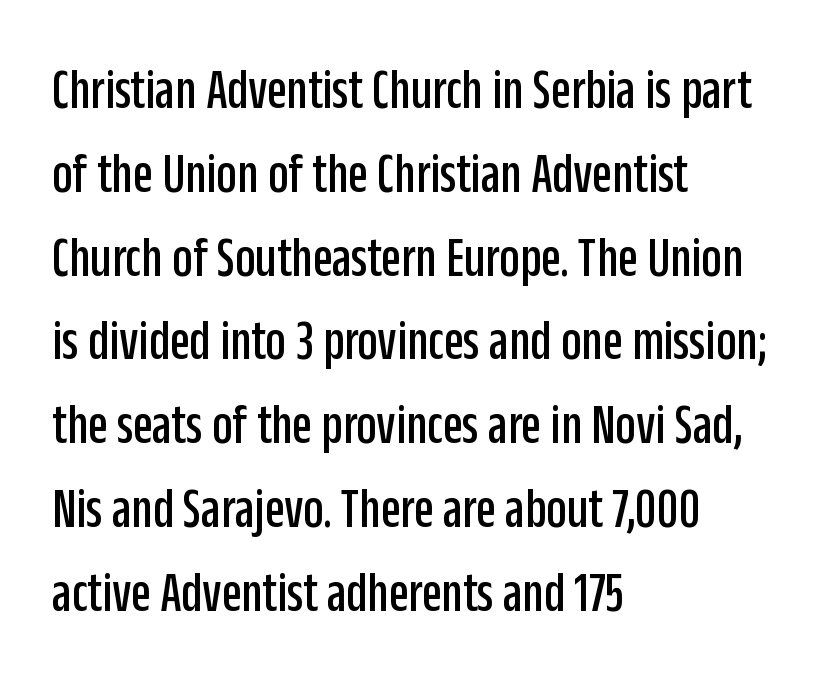
Does the leading feel generous? No, just average. The type family on display is of the sans-serif kind. Underlining? Definitely not there. Looks like regular typesetting: each glyph gets only the width it needs. This sample uses plain, unmodified letter spacing.
